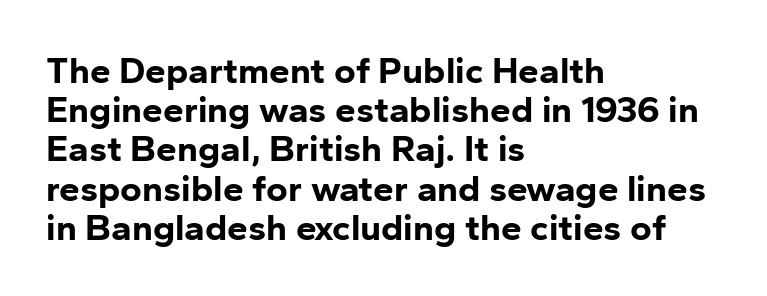
{"serif": "no", "italic": "no", "bold": "yes", "weight": "bold", "width": "normal", "stroke_contrast": "low", "x_height": "medium", "monospaced": "no", "underline": "no", "align": "left", "line_spacing": "tight", "line_spacing_ratio": 1.06, "letter_spacing": "normal", "letter_spacing_em": 0.0, "glyph_px": 37}
